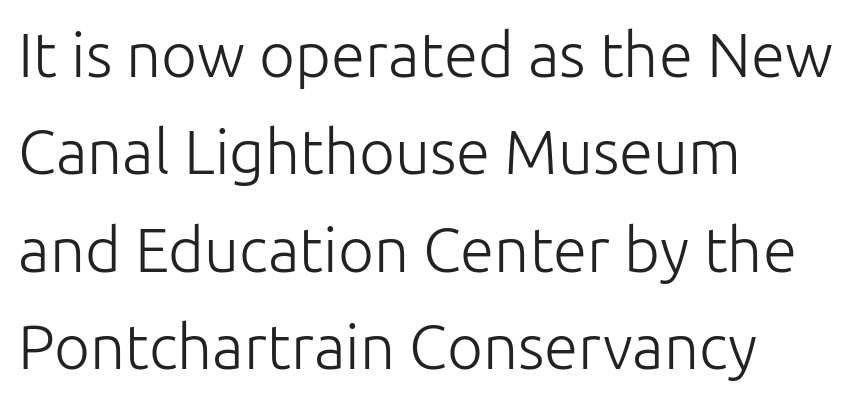
Note the varied advance widths — an 'i' is clearly narrower than an 'm'. Horizontally, the lines are justified to the leading edge only. No feet cap the strokes, marking this as sans-serif type. Heft: none added — not bold.
